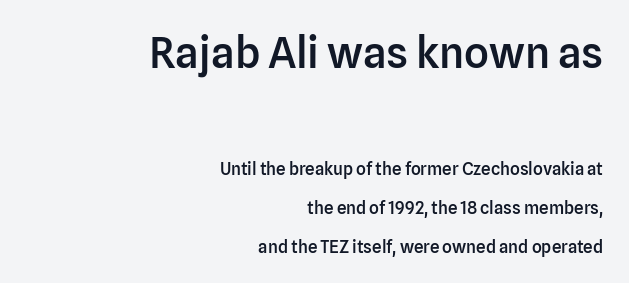
{"serif": "no", "italic": "no", "bold": "semi", "weight": "semibold", "width": "normal", "stroke_contrast": "low", "x_height": "medium", "monospaced": "no", "underline": "no", "align": "right", "line_spacing": "loose", "line_spacing_ratio": 2.28, "letter_spacing": "normal", "letter_spacing_em": 0.0, "larger_block": "first", "size_ratio": 2.53, "glyph_px": 43}
